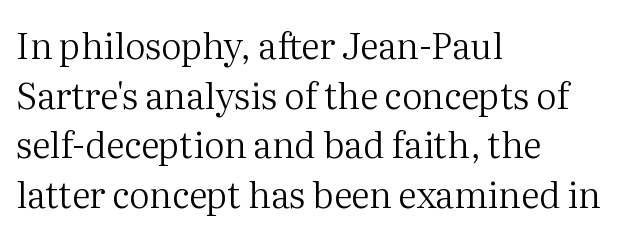
The image shows 36 px regular-weight serif type, upright; set left-aligned, normal line spacing (1.38x), normal letter spacing, not underlined; medium stroke contrast and a medium x-height.
